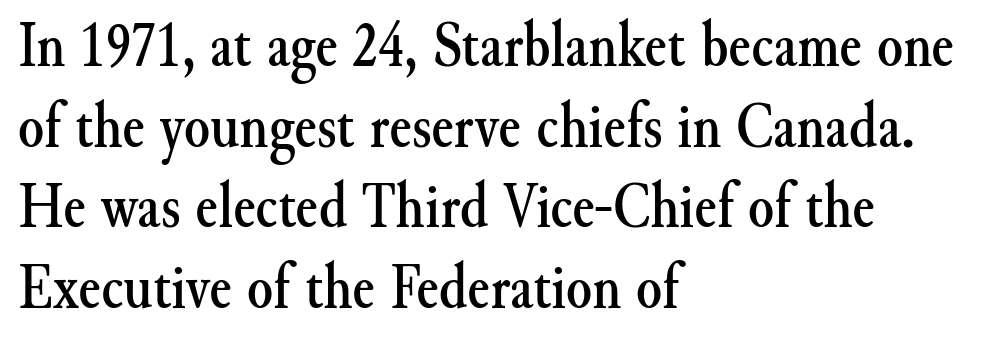
The image shows 66 px serif type, upright; set left-aligned, line spacing 1.22x, normal letter spacing, not underlined; medium stroke contrast and a small x-height.
